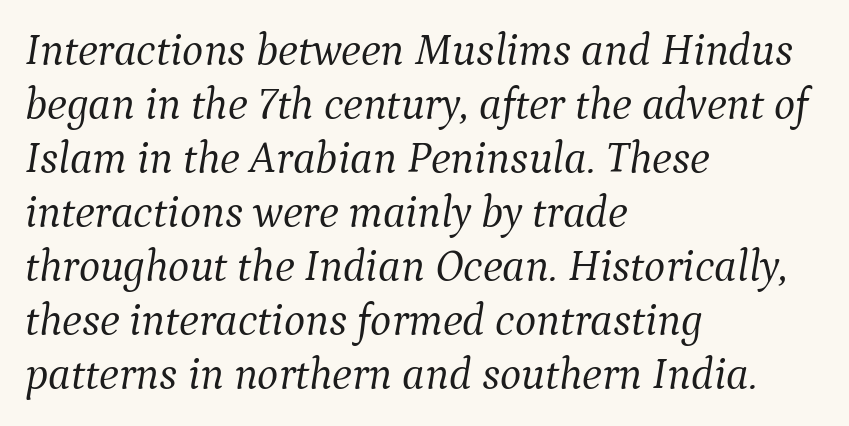
The image shows 45 px light serif type, italic (leaning right); set left-aligned, line spacing 1.2x, normal letter spacing, not underlined; medium stroke contrast and a medium x-height.
